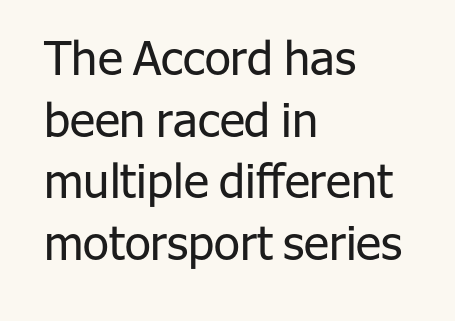
{"serif": "no", "italic": "no", "bold": "no", "weight": "regular", "width": "normal", "stroke_contrast": "low", "x_height": "medium", "monospaced": "no", "underline": "no", "align": "left", "line_spacing": "normal", "line_spacing_ratio": 1.31, "letter_spacing": "normal", "letter_spacing_em": 0.0, "glyph_px": 47}
